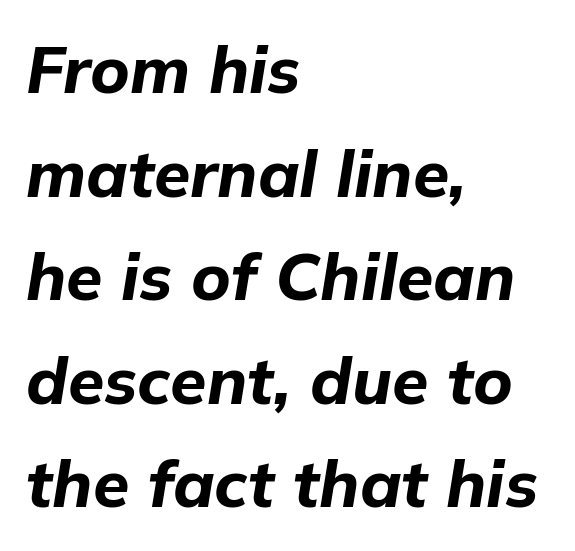
The image shows 66 px bold type, italic (leaning right); set left-aligned, normal line spacing (1.57x), normal letter spacing, not underlined; low stroke contrast and a medium x-height.
